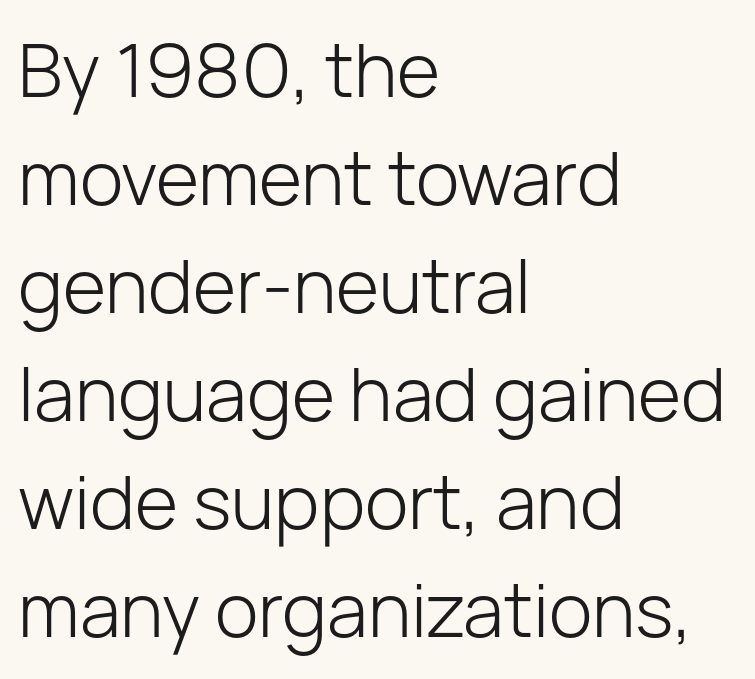
Q: Is the text bold? A: No.
Q: Is the text italic (slanted)? A: No, it is upright.
Q: Is the typeface a serif or a sans-serif typeface? A: Sans-serif.
Q: Is the text underlined? A: No.
Q: How is the paragraph aligned? A: Left-aligned.
Q: Is the spacing between letters normal or unusually wide? A: Normal.
Q: Is the spacing between lines tight, normal or loose? A: Normal.
Q: Width (condensed, normal, or wide)? A: Normal.
Q: Stroke contrast? A: Low.
Q: x-height? A: Medium.
Q: Monospaced? A: No.
